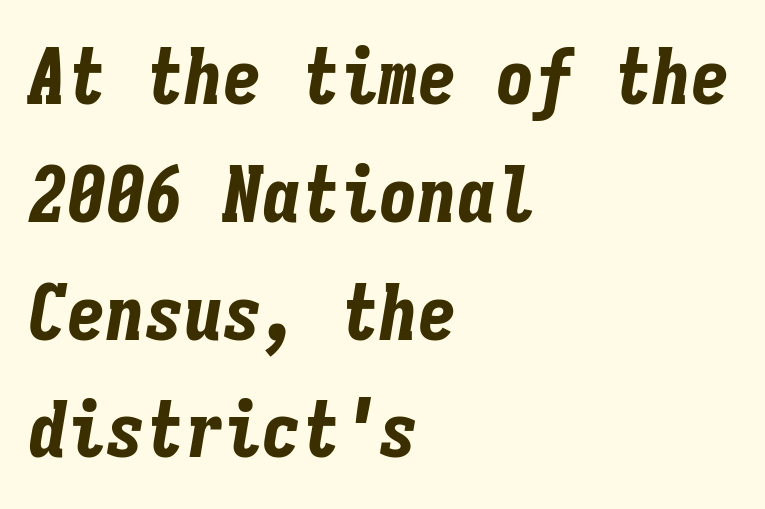
Q: Is the text bold? A: Yes.
Q: Is the text italic (slanted)? A: Yes, it leans right by about 9 degrees.
Q: Is the text underlined? A: No.
Q: How is the paragraph aligned? A: Left-aligned.
Q: Is the spacing between letters normal or unusually wide? A: Normal.
Q: Is the spacing between lines tight, normal or loose? A: Normal.
Q: Width (condensed, normal, or wide)? A: Condensed.
Q: Stroke contrast? A: Low.
Q: x-height? A: Medium.
Q: Monospaced? A: Yes.
